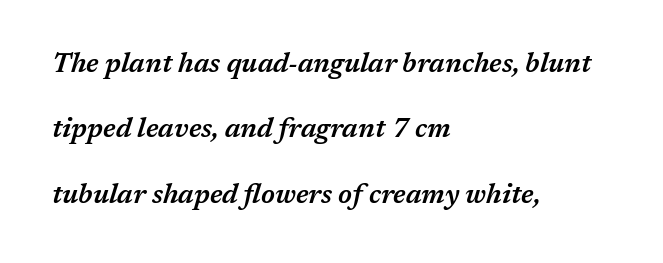
Q: Is the text bold? A: Semi-bold.
Q: Is the text italic (slanted)? A: Yes, it leans right by about 17 degrees.
Q: Is the text underlined? A: No.
Q: How is the paragraph aligned? A: Left-aligned.
Q: Is the spacing between letters normal or unusually wide? A: Normal.
Q: Is the spacing between lines tight, normal or loose? A: Loose.
